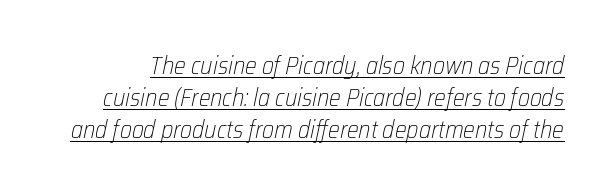
Q: Is the text bold? A: No.
Q: Is the text italic (slanted)? A: Yes, it leans right by about 12 degrees.
Q: Is the text underlined? A: Yes.
Q: Is the spacing between letters normal or unusually wide? A: Normal.
Q: Is the spacing between lines tight, normal or loose? A: Normal.
